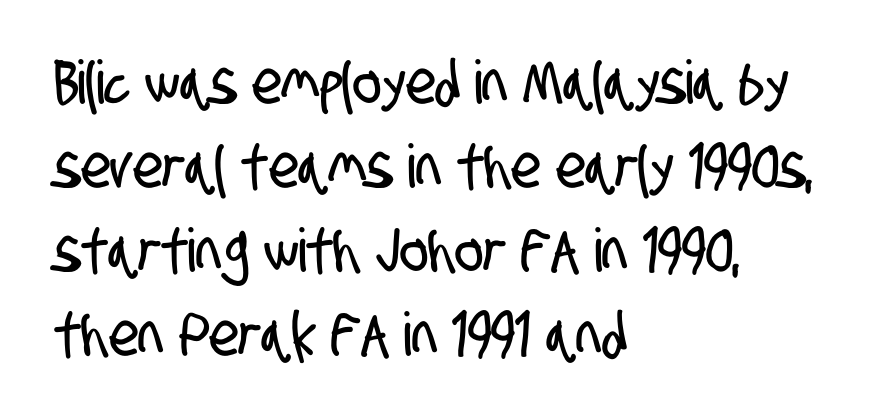
The image shows 60 px condensed sans-serif type; set left-aligned, normal line spacing (1.4x), normal letter spacing, not underlined; low stroke contrast and a large x-height.
